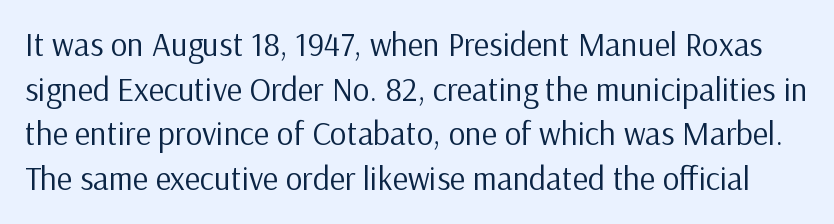
Note: no serifs on the glyphs. The baseline area is clear. You could call the tracking neutral — neither tight nor loose. How would I describe the line gaps? Plain and ordinary. The letters stand straight up with perfectly vertical stems. Here the designer chose a conventional face with non-uniform glyph widths.
